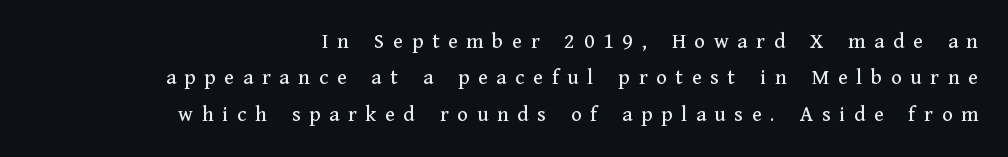
Q: Is the text italic (slanted)? A: No, it is upright.
Q: Is the text underlined? A: No.
Q: How is the paragraph aligned? A: Right-aligned.
Q: Is the spacing between letters normal or unusually wide? A: Unusually wide.
Q: Is the spacing between lines tight, normal or loose? A: Normal.
